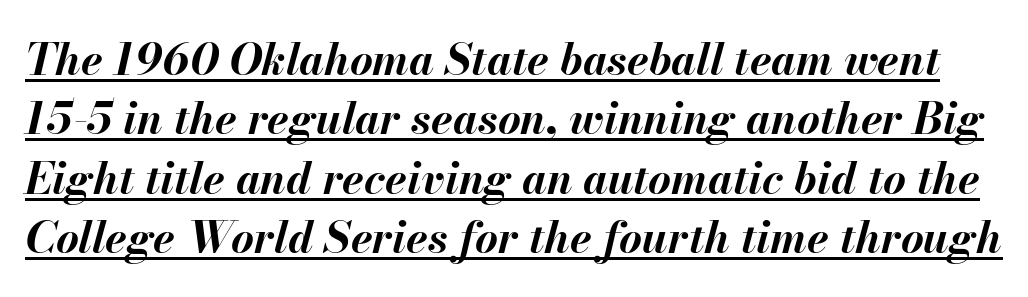
The sample has been set heavy, in full bold. One glance says typical: line gaps are just what's usual. Proportional: the letters do not fall into vertical columns. Compared with ordinary roman type, these characters are visibly tilted. The glyphs are accompanied by a horizontal stroke just below them. This sample uses plain, unmodified letter spacing.
